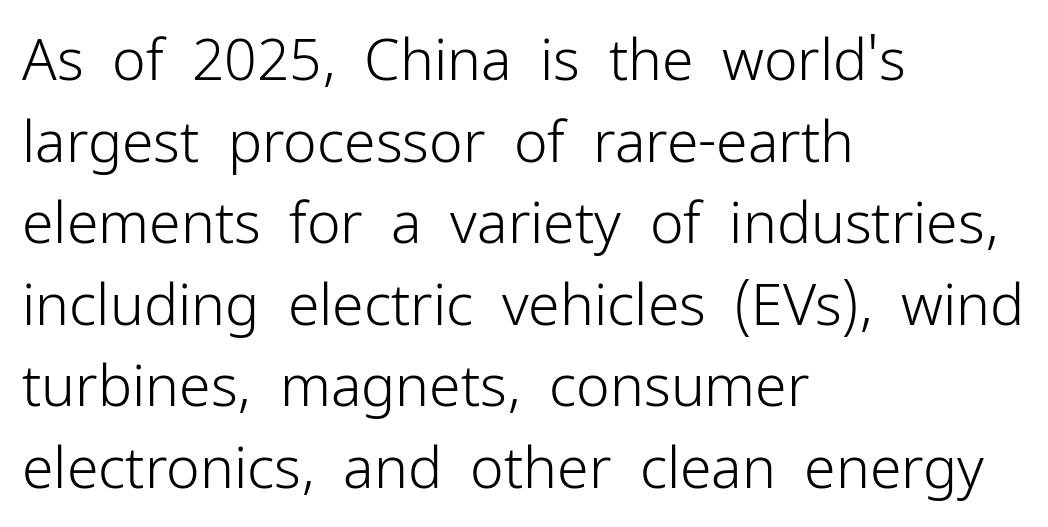
{"serif": "no", "italic": "no", "bold": "no", "weight": "light", "width": "normal", "stroke_contrast": "low", "x_height": "medium", "monospaced": "no", "underline": "no", "align": "left", "line_spacing": "normal", "line_spacing_ratio": 1.43, "letter_spacing": "normal", "letter_spacing_em": 0.0, "glyph_px": 57}
